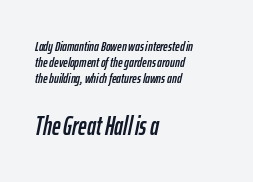
The image shows 26 px text type, italic (leaning right); set left-aligned, line spacing 1.16x, normal letter spacing, not underlined; the second (bottom) block is 1.86x larger.
